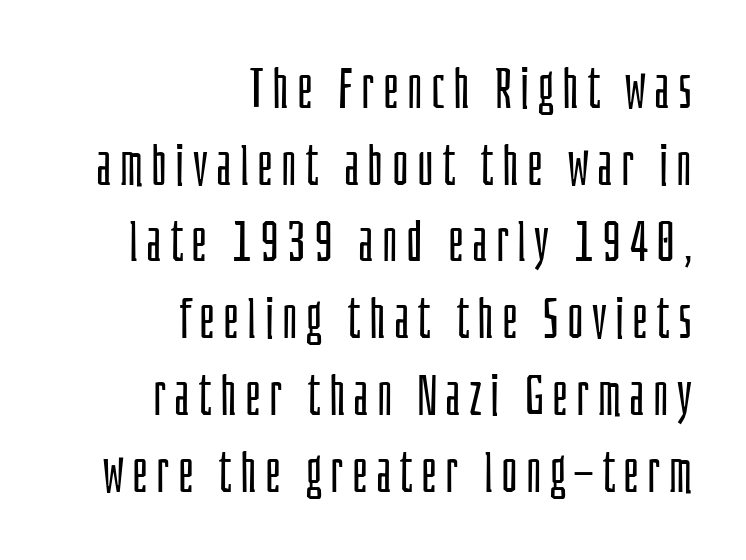
{"serif": "no", "italic": "no", "bold": "no", "weight": "light", "width": "condensed", "stroke_contrast": "low", "x_height": "large", "monospaced": "no", "underline": "no", "align": "right", "line_spacing": "normal", "line_spacing_ratio": 1.37, "glyph_px": 56}
